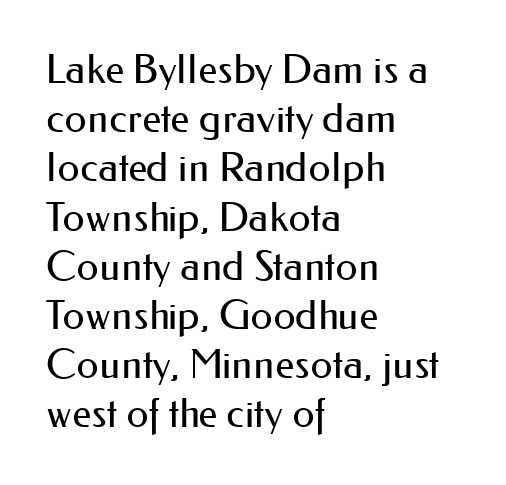
The image shows 40 px regular-weight sans-serif type, upright; set left-aligned, line spacing 1.23x, normal letter spacing, not underlined; medium stroke contrast and a small x-height.
